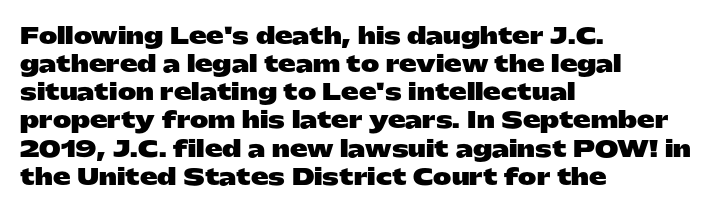
Q: Is the text bold? A: Yes.
Q: Is the text italic (slanted)? A: No, it is upright.
Q: Is the text underlined? A: No.
Q: How is the paragraph aligned? A: Left-aligned.
Q: Is the spacing between letters normal or unusually wide? A: Normal.
Q: Is the spacing between lines tight, normal or loose? A: Normal.
